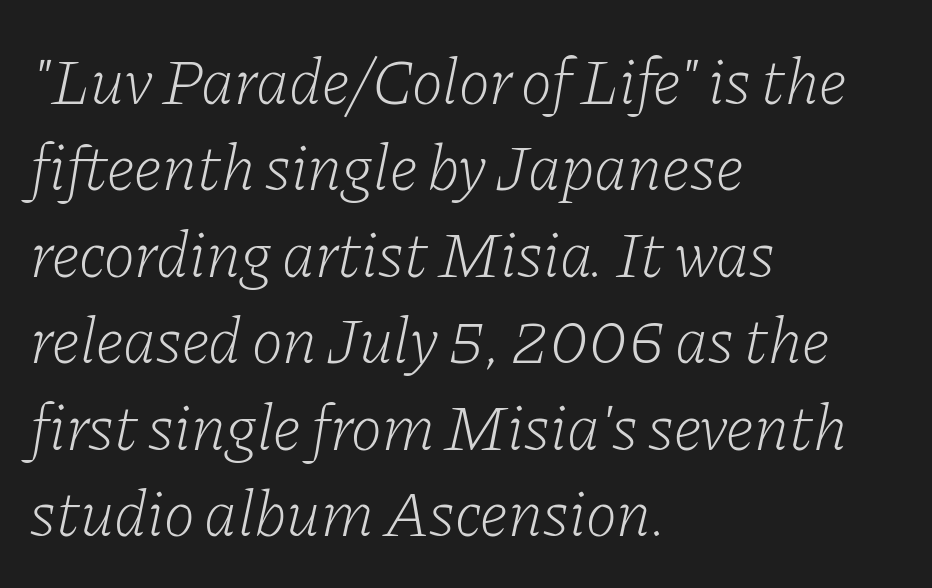
Q: Is the text bold? A: No.
Q: Is the text italic (slanted)? A: Yes, it leans right by about 11 degrees.
Q: Is the typeface a serif or a sans-serif typeface? A: Serif.
Q: Is the text underlined? A: No.
Q: How is the paragraph aligned? A: Left-aligned.
Q: Is the spacing between letters normal or unusually wide? A: Normal.
Q: Is the spacing between lines tight, normal or loose? A: Normal.
Q: Width (condensed, normal, or wide)? A: Normal.
Q: Stroke contrast? A: Low.
Q: x-height? A: Medium.
Q: Monospaced? A: No.
